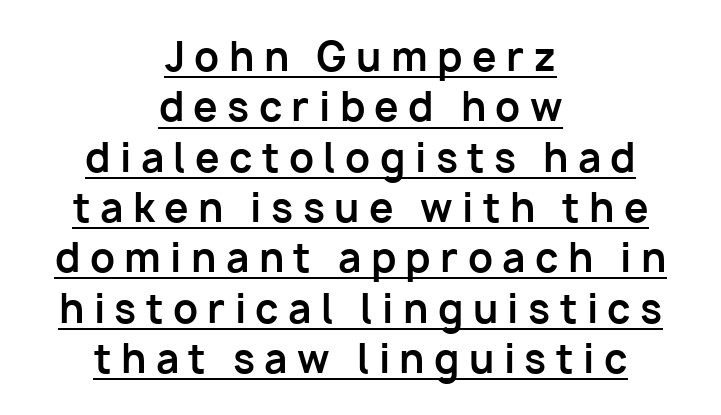
{"serif": "no", "italic": "no", "bold": "yes", "weight": "bold", "width": "normal", "stroke_contrast": "low", "x_height": "medium", "monospaced": "no", "underline": "yes", "align": "center", "line_spacing": "normal", "line_spacing_ratio": 1.29, "letter_spacing": "wide", "letter_spacing_em": 0.24, "glyph_px": 39}
